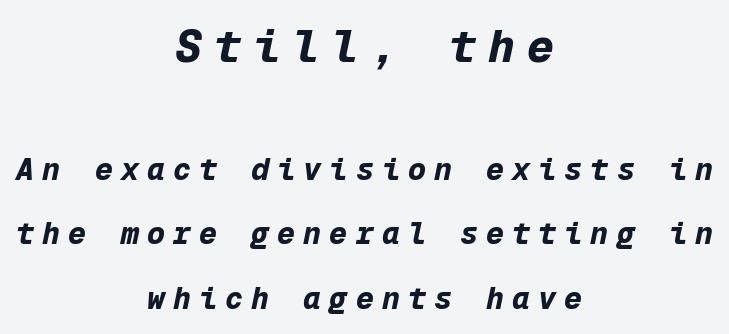
The image shows 45 px bold type, italic (leaning right), monospaced; set centered, loose line spacing (2.15x), unusually wide letter spacing (+0.27 em), not underlined; the first (top) block is 1.5x larger; low stroke contrast and a medium x-height.
